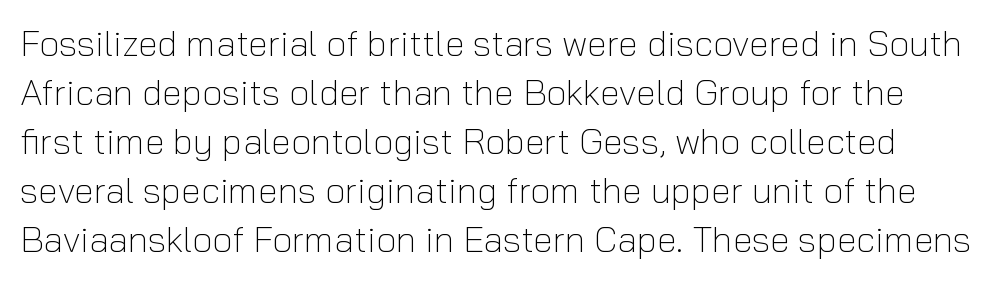
This is not heavy type; no bold has been used. The strip under each line holds only bare page. Look at the tracking — it's just the regular setting, nothing added. No italicization has been applied; the sample stays upright. In terms of letterform style, serifs are entirely absent. Is this a fixed-width face? No — the glyphs have proportional, varying widths.
